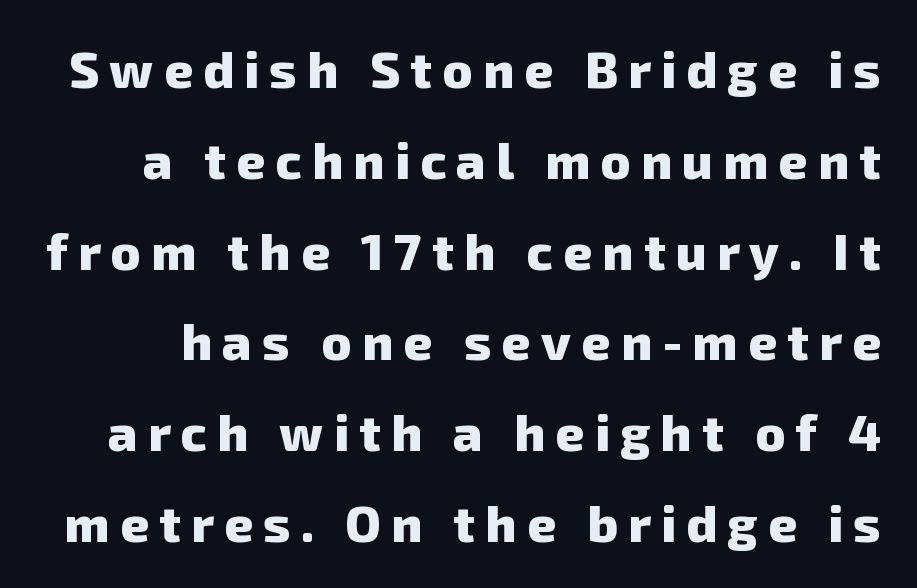
Q: Is the text bold? A: Yes.
Q: Is the typeface a serif or a sans-serif typeface? A: Sans-serif.
Q: Is the text underlined? A: No.
Q: Is the spacing between letters normal or unusually wide? A: Unusually wide.
Q: Width (condensed, normal, or wide)? A: Normal.
Q: Stroke contrast? A: Low.
Q: x-height? A: Medium.
Q: Monospaced? A: No.
